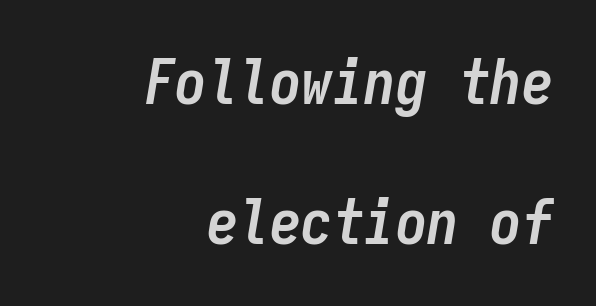
{"italic": "yes", "lean": "right", "slant_degrees": 9, "bold": "yes", "weight": "semibold", "width": "condensed", "stroke_contrast": "low", "x_height": "medium", "monospaced": "yes", "underline": "no", "align": "right", "line_spacing": "loose", "line_spacing_ratio": 2.23, "letter_spacing": "normal", "letter_spacing_em": 0.0, "glyph_px": 63}
